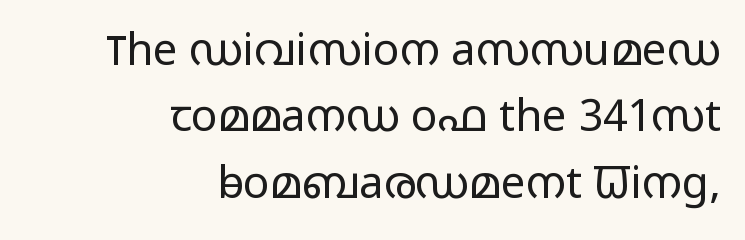
The image shows 44 px light, wide sans-serif type, upright; set right-aligned, normal line spacing (1.51x), normal letter spacing, not underlined; low stroke contrast and a medium x-height.
